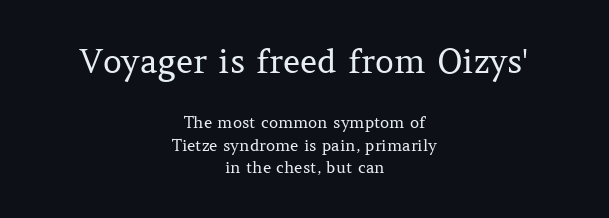
{"serif": "yes", "italic": "no", "bold": "no", "weight": "regular", "width": "normal", "stroke_contrast": "medium", "x_height": "medium", "monospaced": "no", "underline": "no", "align": "center", "line_spacing": "normal", "line_spacing_ratio": 1.39, "letter_spacing": "normal", "letter_spacing_em": 0.0, "larger_block": "first", "size_ratio": 2.06, "glyph_px": 33}
